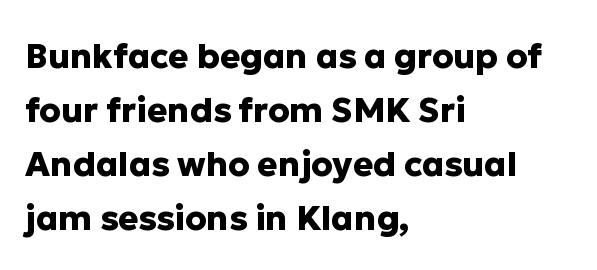
{"serif": "no", "italic": "no", "bold": "yes", "weight": "heavy", "width": "normal", "stroke_contrast": "low", "x_height": "medium", "monospaced": "no", "underline": "no", "align": "left", "line_spacing": "normal", "line_spacing_ratio": 1.59, "letter_spacing": "normal", "letter_spacing_em": 0.0, "glyph_px": 34}
